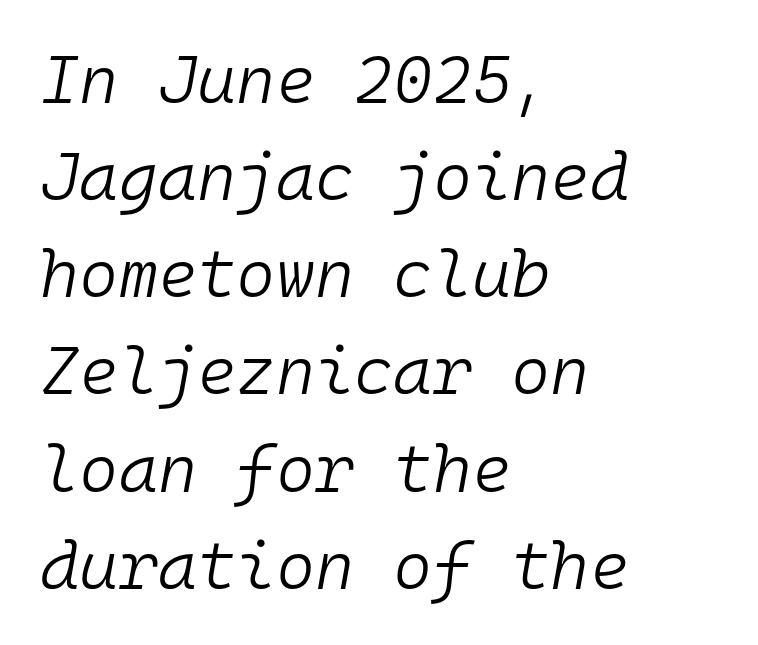
The image shows 67 px light type, italic (leaning right), monospaced; set left-aligned, normal line spacing (1.45x), normal letter spacing, not underlined; low stroke contrast and a medium x-height.
